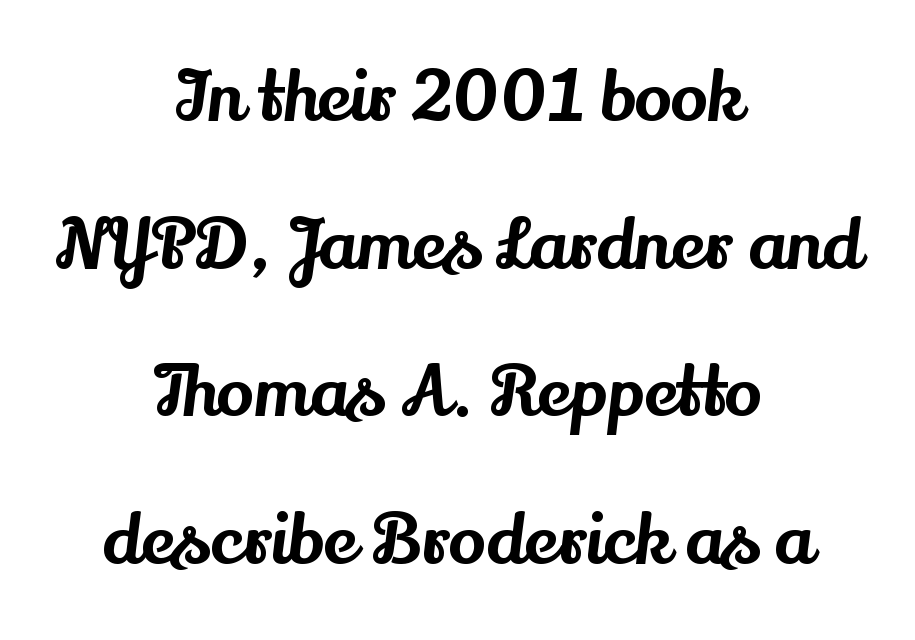
Q: Is the text italic (slanted)? A: Yes.
Q: Is the typeface a serif or a sans-serif typeface? A: Serif.
Q: Is the text underlined? A: No.
Q: How is the paragraph aligned? A: Centered.
Q: Is the spacing between letters normal or unusually wide? A: Normal.
Q: Is the spacing between lines tight, normal or loose? A: Loose.
Q: Width (condensed, normal, or wide)? A: Normal.
Q: Stroke contrast? A: Medium.
Q: x-height? A: Small.
Q: Monospaced? A: No.
